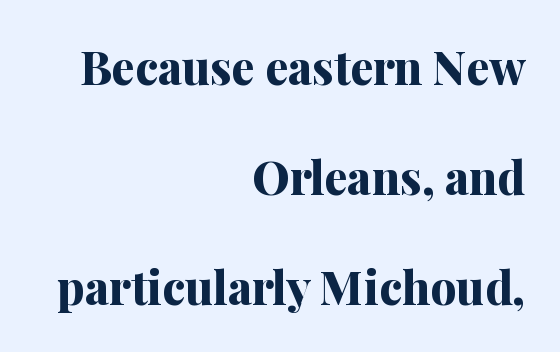
Q: Is the text bold? A: Yes.
Q: Is the text italic (slanted)? A: No, it is upright.
Q: Is the typeface a serif or a sans-serif typeface? A: Serif.
Q: Is the text underlined? A: No.
Q: How is the paragraph aligned? A: Right-aligned.
Q: Is the spacing between letters normal or unusually wide? A: Normal.
Q: Is the spacing between lines tight, normal or loose? A: Loose.
Q: Width (condensed, normal, or wide)? A: Normal.
Q: Stroke contrast? A: Medium.
Q: x-height? A: Medium.
Q: Monospaced? A: No.
